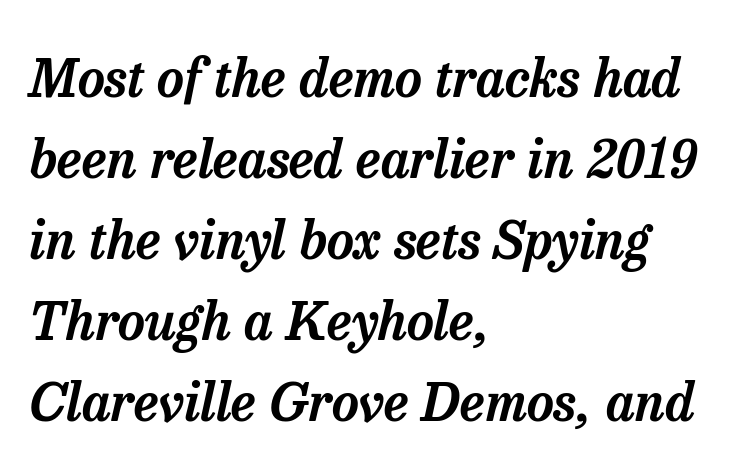
{"serif": "yes", "italic": "yes", "lean": "right", "slant_degrees": 13, "width": "normal", "stroke_contrast": "low", "x_height": "medium", "monospaced": "no", "underline": "no", "align": "left", "line_spacing": "normal", "line_spacing_ratio": 1.53, "letter_spacing": "normal", "letter_spacing_em": 0.0, "glyph_px": 53}
